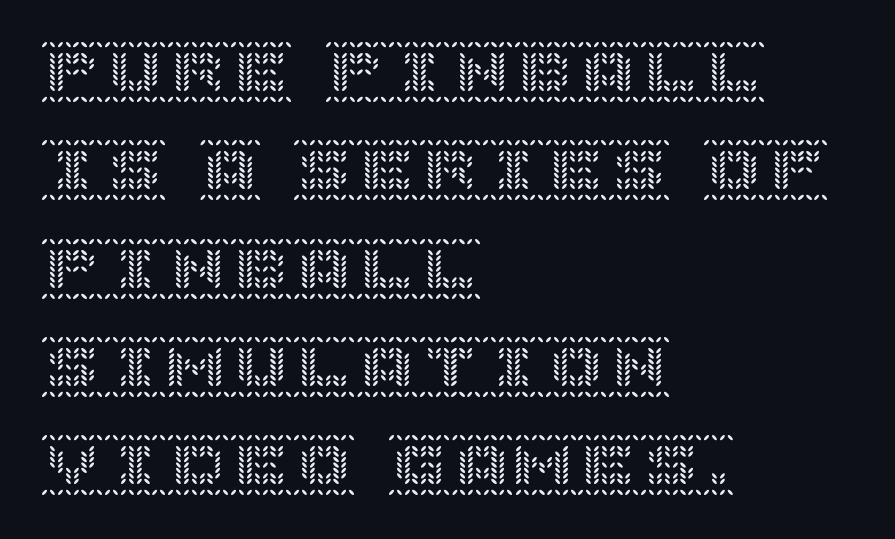
Quick note: interline space is typical. Has an underline been added? It has not. Short and long lines alike share a common starting point at left. These lines keep a tight, regular rhythm from letter to letter.
